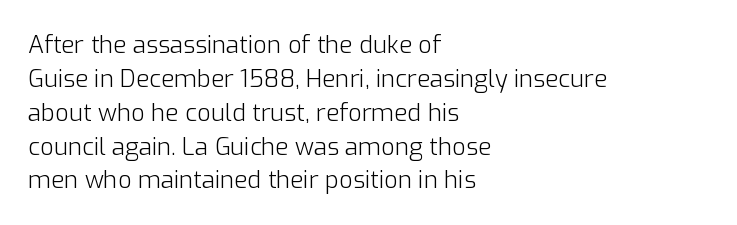
{"italic": "no", "bold": "no", "underline": "no", "align": "left", "line_spacing": "normal", "line_spacing_ratio": 1.41, "letter_spacing": "normal", "letter_spacing_em": 0.0, "glyph_px": 24}
